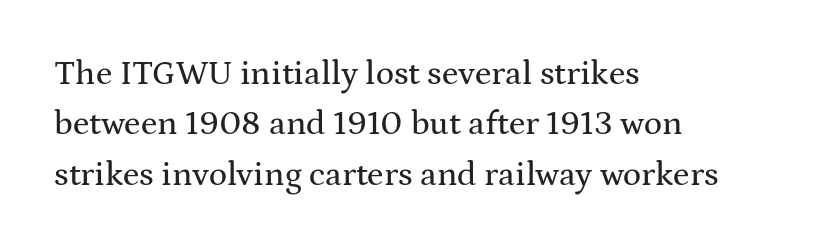
The image shows 34 px wide serif type, upright; set left-aligned, normal line spacing (1.48x), normal letter spacing, not underlined; medium stroke contrast and a medium x-height.
